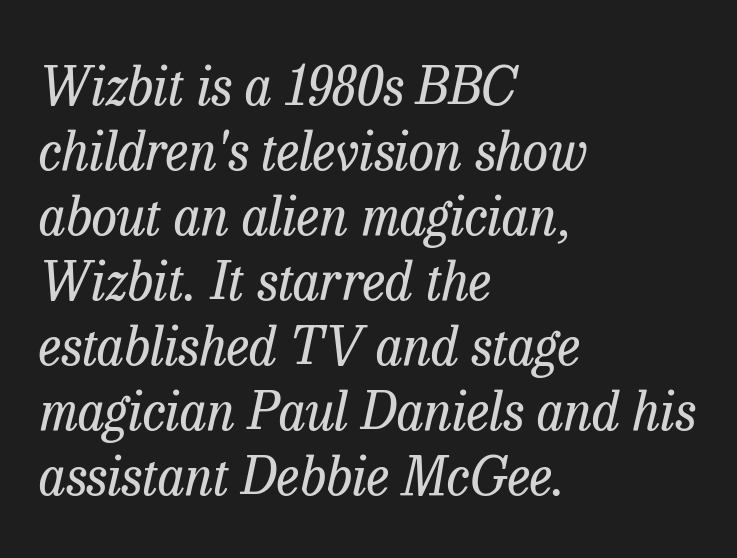
The image shows 52 px regular-weight serif type, italic (leaning right); set left-aligned, normal line spacing (1.25x), normal letter spacing, not underlined; low stroke contrast and a medium x-height.
